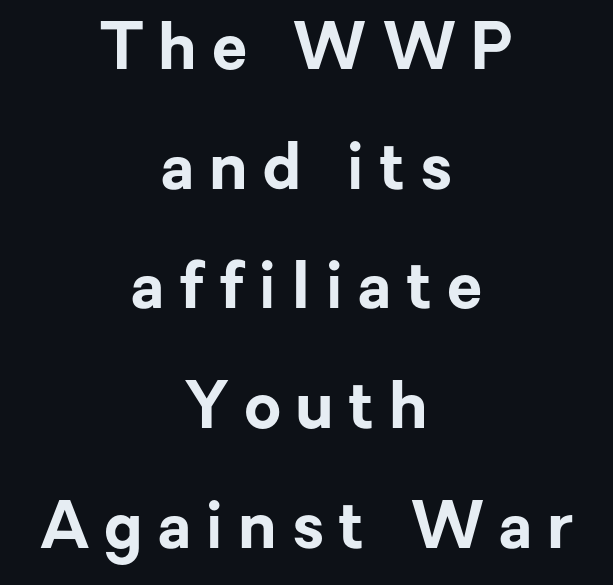
Does the type have serifs? No, each stem ends abruptly. Is the block centered? Yes — each line is placed symmetrically about the middle. Strong, thick strokes mark this as bold type. Between one letter and the next there's a generous, obvious gap. Do the letters lean? They stand straight.
